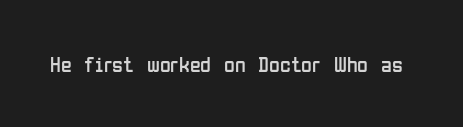
{"italic": "no", "bold": "no", "underline": "no", "letter_spacing": "normal", "letter_spacing_em": 0.0, "glyph_px": 22}
